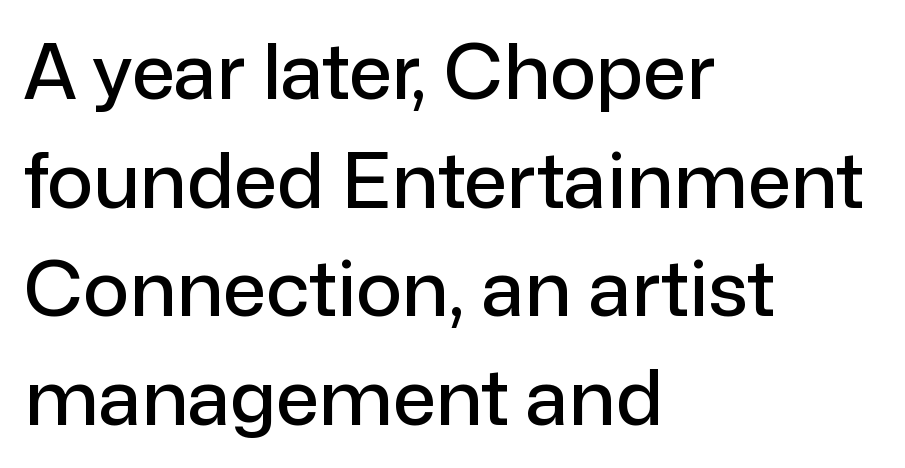
Q: Is the text italic (slanted)? A: No, it is upright.
Q: Is the typeface a serif or a sans-serif typeface? A: Sans-serif.
Q: Is the text underlined? A: No.
Q: How is the paragraph aligned? A: Left-aligned.
Q: Is the spacing between letters normal or unusually wide? A: Normal.
Q: Is the spacing between lines tight, normal or loose? A: Normal.
Q: Width (condensed, normal, or wide)? A: Normal.
Q: Stroke contrast? A: Low.
Q: x-height? A: Medium.
Q: Monospaced? A: No.
